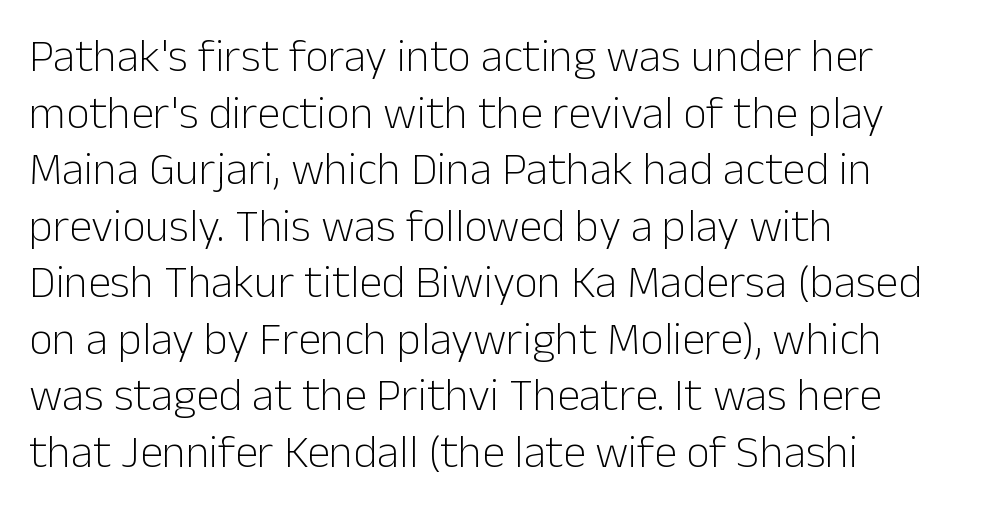
The image shows 46 px light sans-serif type, upright; set left-aligned, line spacing 1.23x, normal letter spacing, not underlined; low stroke contrast and a medium x-height.
